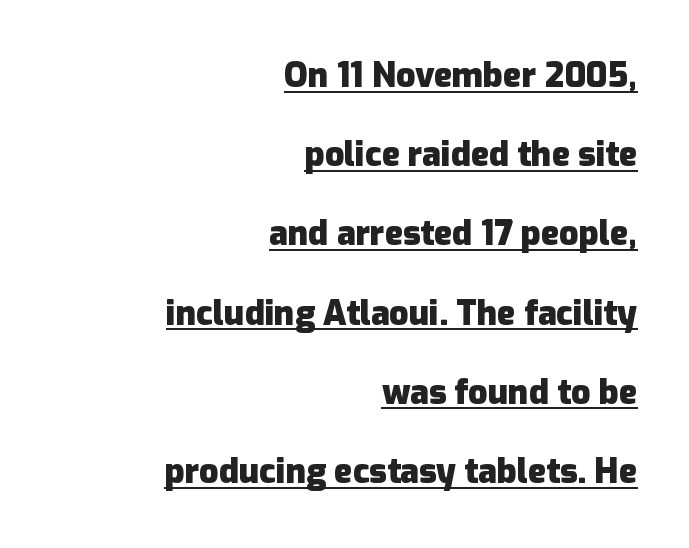
{"serif": "no", "italic": "no", "bold": "yes", "weight": "heavy", "width": "normal", "stroke_contrast": "low", "x_height": "medium", "monospaced": "no", "underline": "yes", "align": "right", "line_spacing": "loose", "line_spacing_ratio": 2.33, "letter_spacing": "normal", "letter_spacing_em": 0.0, "glyph_px": 34}
